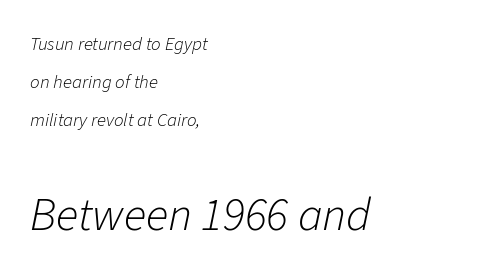
The image shows 47 px light type, italic (leaning right); set left-aligned, loose line spacing (1.99x), normal letter spacing, not underlined; the second (bottom) block is 2.47x larger; low stroke contrast and a medium x-height.
